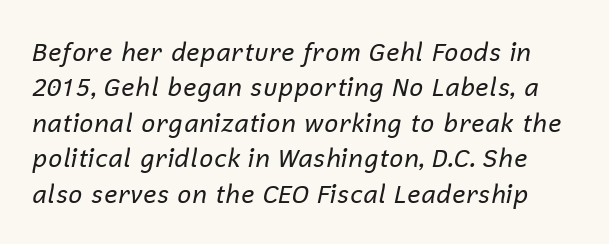
{"italic": "yes", "lean": "right", "slant_degrees": 12, "bold": "no", "underline": "no", "line_spacing": "normal", "line_spacing_ratio": 1.42, "letter_spacing": "normal", "letter_spacing_em": 0.0, "glyph_px": 25}
